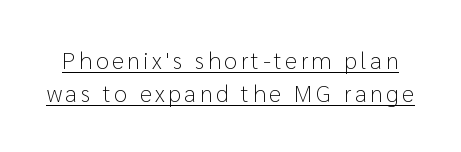
The image shows 24 px text type, upright; set normal line spacing (1.38x), underlined.
